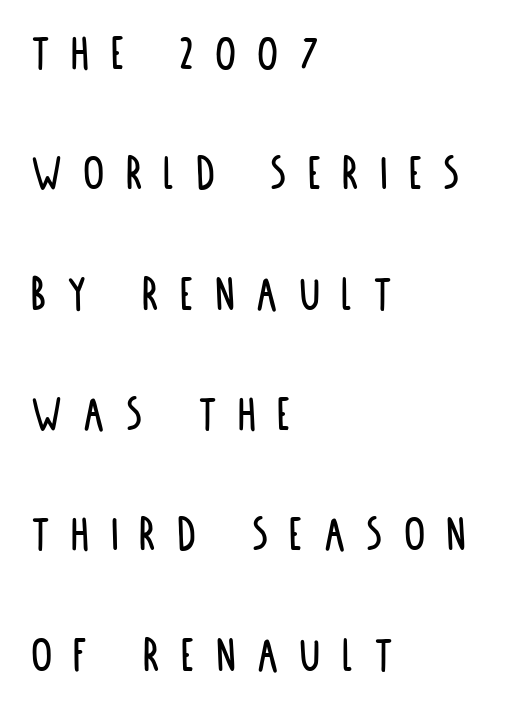
The image shows 53 px condensed sans-serif type, upright; set left-aligned, loose line spacing (2.27x), unusually wide letter spacing (+0.4 em), not underlined; low stroke contrast and a large x-height.
